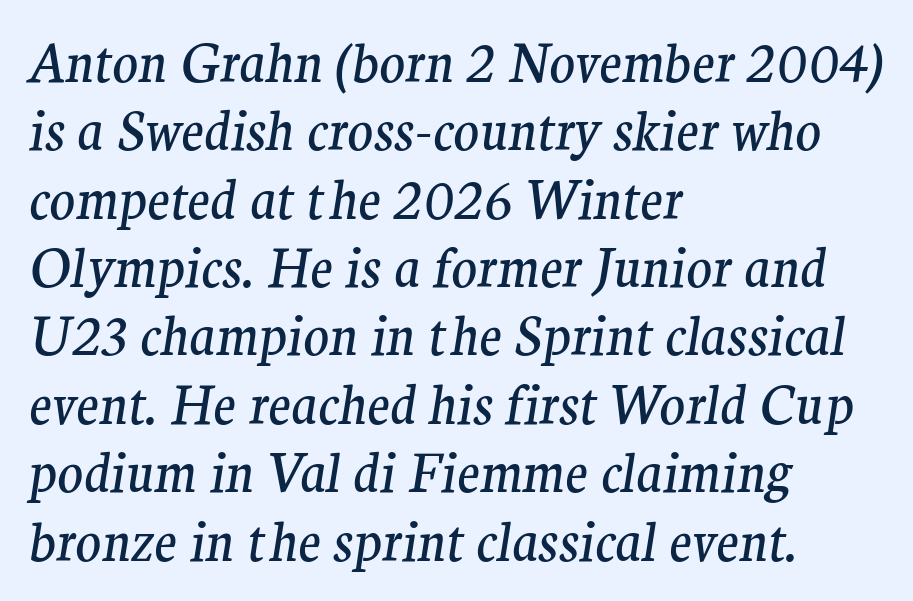
The lines in this sample share a left origin and differ only in where they stop. Regarding leading, the lines here are spaced in the standard way. The font family rendered here belongs to the serif group. It's the slanting kind of type.
